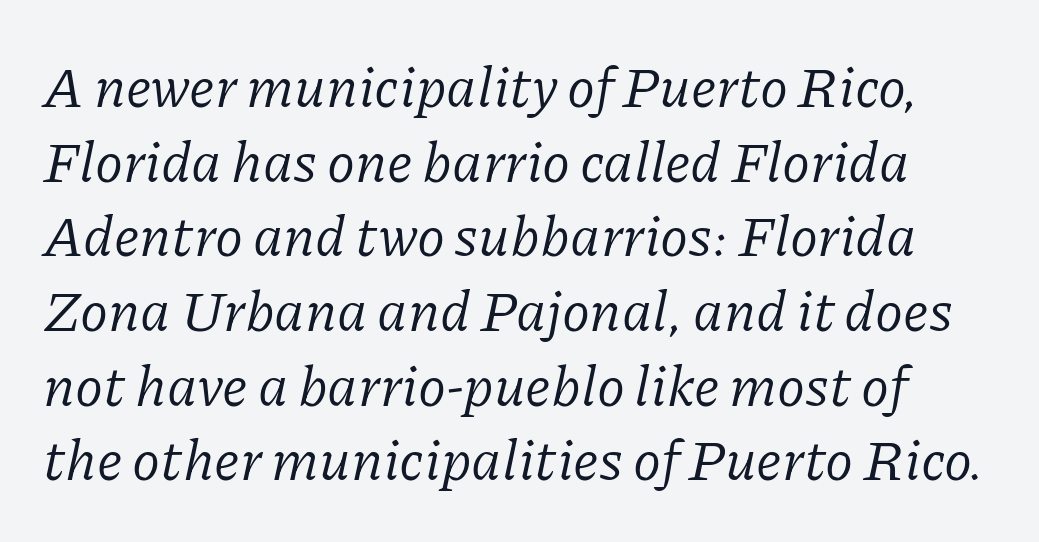
On a weight scale, this lands at 450 or below. Descenders hang freely into open space. When letters slant like this, we call the style italic. Nothing unusual about the tracking: characters are spaced as the font intends. Horizontal bands of white between lines are of average thickness.
